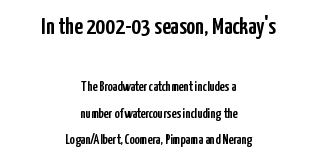
Q: Is the text italic (slanted)? A: No, it is upright.
Q: Is the text underlined? A: No.
Q: How is the paragraph aligned? A: Centered.
Q: Is the spacing between letters normal or unusually wide? A: Normal.
Q: Which block of text is set in a larger size, the first (top) or the second (bottom)? A: The first (top) one.
